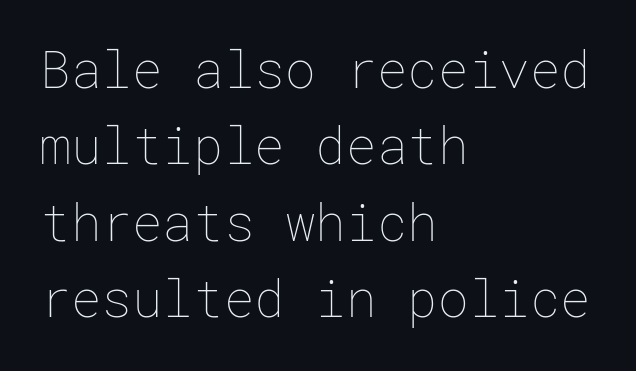
The image shows 51 px thin type, upright; set left-aligned, normal line spacing (1.5x), normal letter spacing, not underlined; low stroke contrast and a medium x-height.
